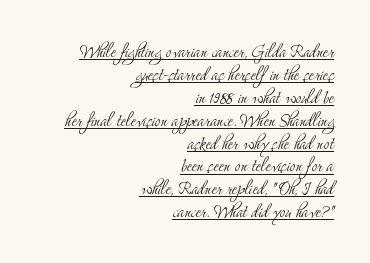
Baseline-to-baseline distance is barely more than the letter height. This sample carries an underscore along the baseline area. A light-to-regular cut is what we see here. Compared with typical body copy, the letter spacing here is the same.
